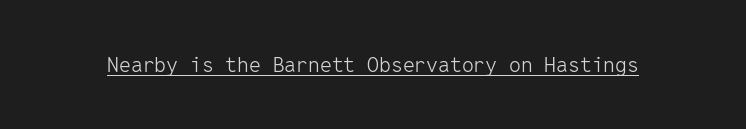
Italic: no, the glyphs are upright roman. You can see a thin bar hugging the bottom of the glyphs. Nothing heavy about these letters — not bold at all. Look at the tracking — it's just the regular setting, nothing added.
